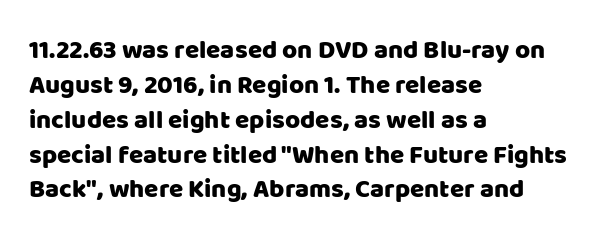
Q: Is the text italic (slanted)? A: No, it is upright.
Q: Is the text underlined? A: No.
Q: How is the paragraph aligned? A: Left-aligned.
Q: Is the spacing between letters normal or unusually wide? A: Normal.
Q: Is the spacing between lines tight, normal or loose? A: Normal.
